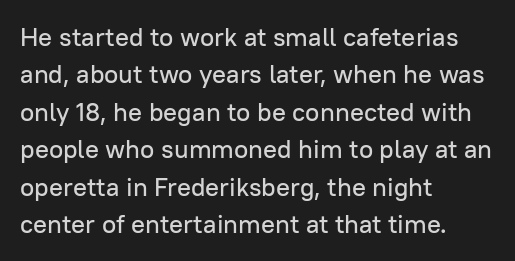
The image shows 26 px text type, upright; set left-aligned, normal line spacing (1.44x), normal letter spacing, not underlined.
